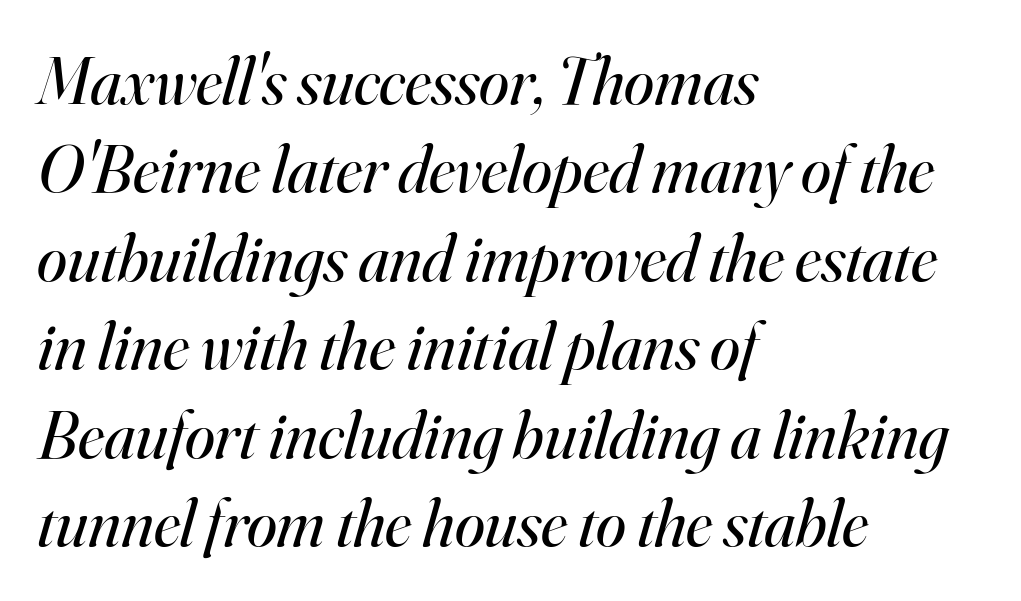
{"serif": "yes", "italic": "yes", "lean": "right", "slant_degrees": 16, "bold": "no", "weight": "regular", "width": "normal", "stroke_contrast": "high", "x_height": "small", "monospaced": "no", "underline": "no", "align": "left", "line_spacing": "normal", "line_spacing_ratio": 1.3, "letter_spacing": "normal", "letter_spacing_em": 0.0, "glyph_px": 68}
